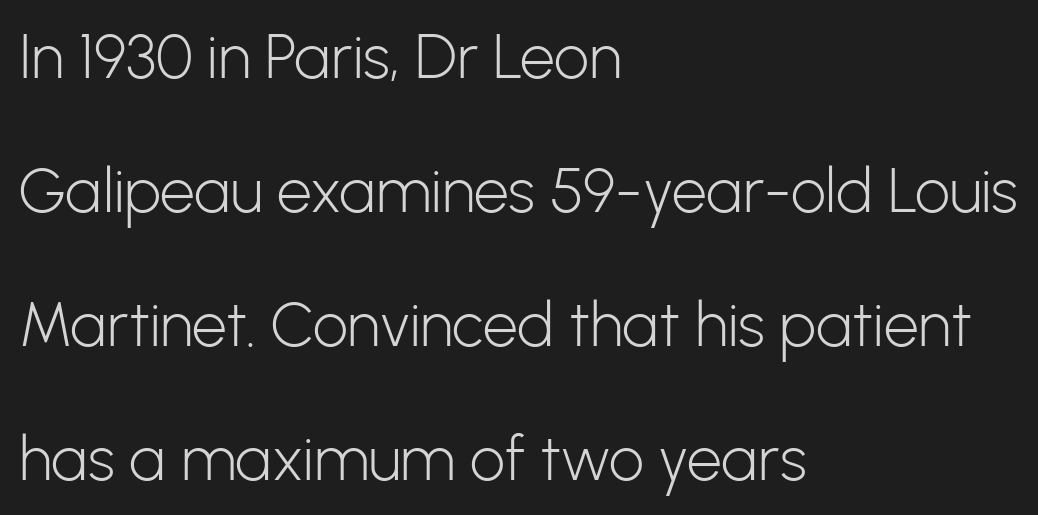
The typesetting does not lean heavy: it is not bold. Is this a fixed-width face? No — the glyphs have proportional, varying widths. Each new line begins a long way beneath the previous one. The foot of each line stays bare and open. Stroke terminals: plain, sans-serif. Notice how the stems are strictly vertical — no italics here.
